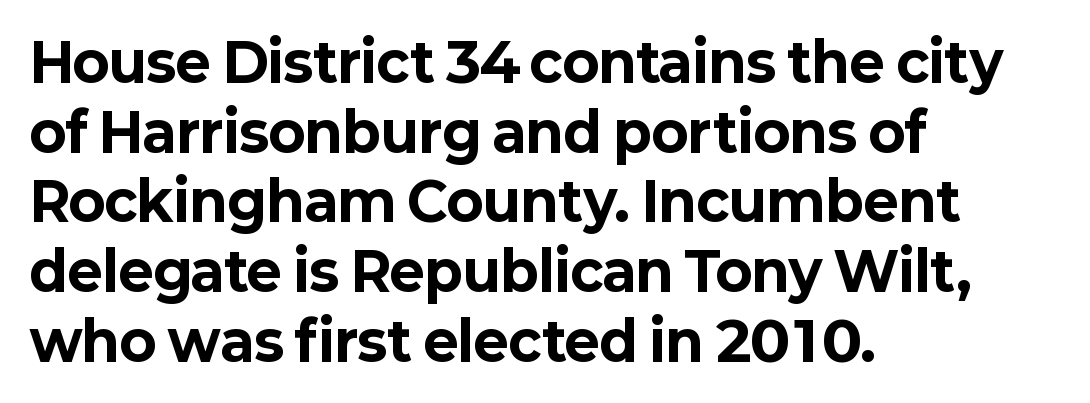
Q: Is the text bold? A: Yes.
Q: Is the text italic (slanted)? A: No, it is upright.
Q: Is the typeface a serif or a sans-serif typeface? A: Sans-serif.
Q: Is the text underlined? A: No.
Q: How is the paragraph aligned? A: Left-aligned.
Q: Is the spacing between letters normal or unusually wide? A: Normal.
Q: Is the spacing between lines tight, normal or loose? A: Normal.
Q: Width (condensed, normal, or wide)? A: Normal.
Q: Stroke contrast? A: Low.
Q: x-height? A: Medium.
Q: Monospaced? A: No.
